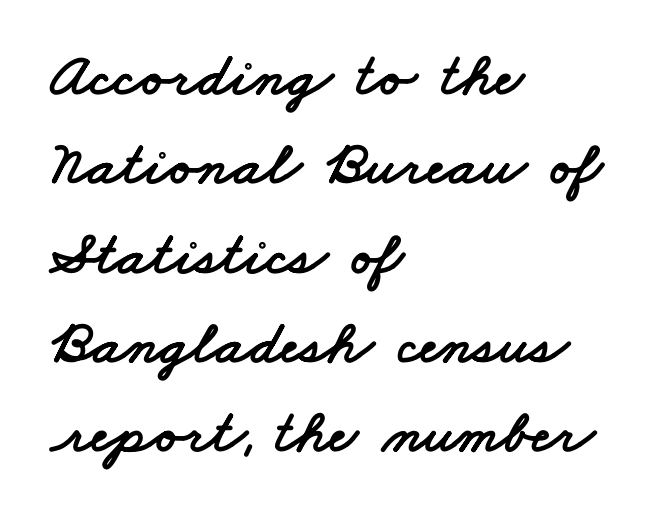
The image shows 62 px wide sans-serif type; set left-aligned, normal line spacing (1.44x), normal letter spacing, not underlined; low stroke contrast and a small x-height.
